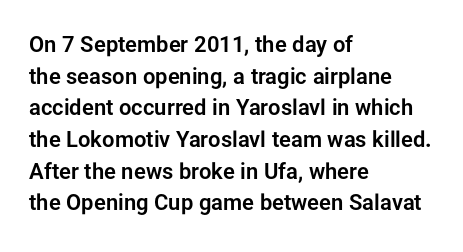
Q: Is the text italic (slanted)? A: No, it is upright.
Q: Is the text underlined? A: No.
Q: How is the paragraph aligned? A: Left-aligned.
Q: Is the spacing between letters normal or unusually wide? A: Normal.
Q: Is the spacing between lines tight, normal or loose? A: Normal.
